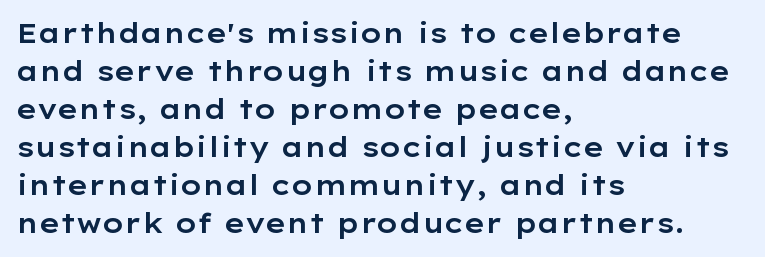
The image shows 27 px text type, upright; set left-aligned, normal line spacing (1.41x), normal letter spacing, not underlined.
